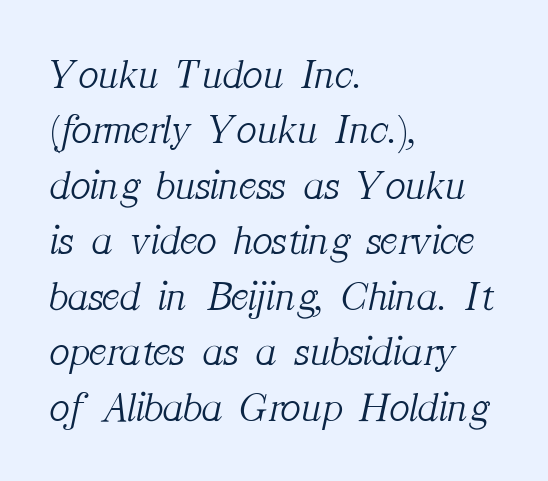
Q: Is the text bold? A: No.
Q: Is the text italic (slanted)? A: Yes, it leans right by about 12 degrees.
Q: Is the typeface a serif or a sans-serif typeface? A: Serif.
Q: Is the text underlined? A: No.
Q: How is the paragraph aligned? A: Left-aligned.
Q: Is the spacing between letters normal or unusually wide? A: Normal.
Q: Is the spacing between lines tight, normal or loose? A: Normal.
Q: Width (condensed, normal, or wide)? A: Normal.
Q: Stroke contrast? A: Medium.
Q: x-height? A: Medium.
Q: Monospaced? A: No.
